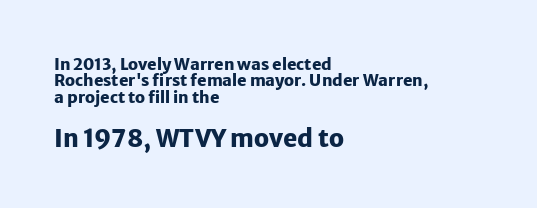
{"italic": "no", "bold": "yes", "underline": "no", "align": "left", "line_spacing": "tight", "line_spacing_ratio": 1.03, "letter_spacing": "normal", "letter_spacing_em": 0.0, "larger_block": "second", "size_ratio": 1.5, "glyph_px": 24}
